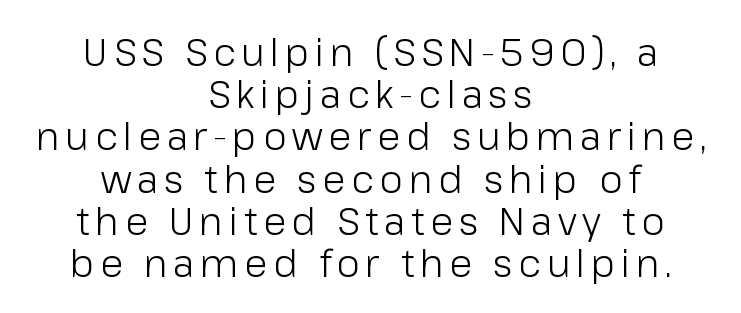
{"serif": "no", "italic": "no", "bold": "no", "weight": "light", "width": "normal", "stroke_contrast": "low", "x_height": "medium", "monospaced": "no", "underline": "no", "align": "center", "line_spacing": "tight", "line_spacing_ratio": 1.11, "glyph_px": 38}
